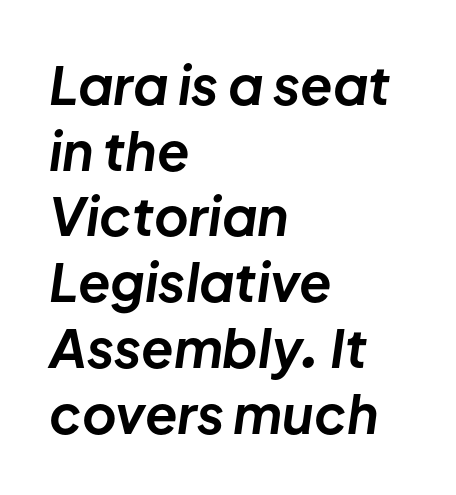
Its strokes are broad and dark, the hallmark of bold type. Beneath every word, the page is bare. If you drew a line through each stem, it would be angled. Glyph-to-glyph distance matches everyday printed text.
